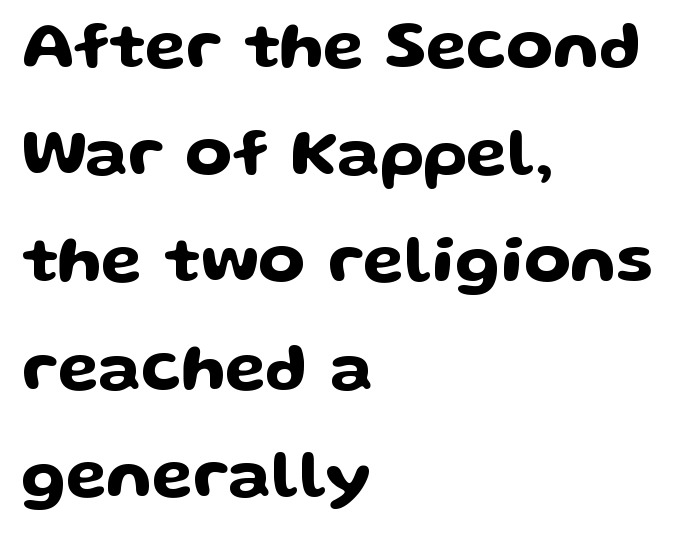
{"serif": "no", "italic": "no", "width": "wide", "stroke_contrast": "low", "x_height": "medium", "monospaced": "no", "underline": "no", "align": "left", "line_spacing": "normal", "line_spacing_ratio": 1.6, "letter_spacing": "normal", "letter_spacing_em": 0.0, "glyph_px": 67}
